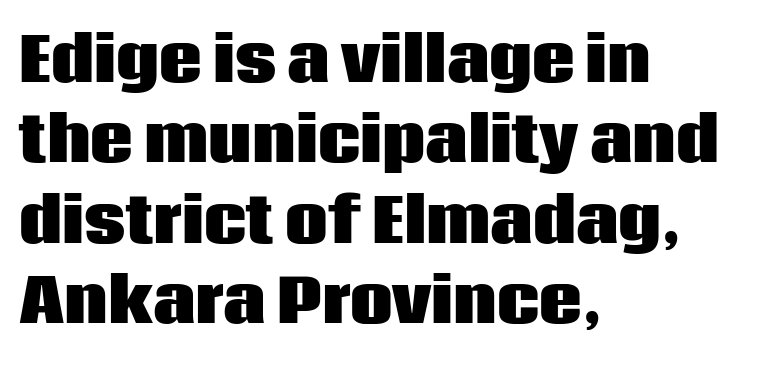
Q: Is the text bold? A: Yes.
Q: Is the text italic (slanted)? A: No, it is upright.
Q: Is the typeface a serif or a sans-serif typeface? A: Sans-serif.
Q: Is the text underlined? A: No.
Q: How is the paragraph aligned? A: Left-aligned.
Q: Is the spacing between letters normal or unusually wide? A: Normal.
Q: Is the spacing between lines tight, normal or loose? A: Normal.
Q: Width (condensed, normal, or wide)? A: Normal.
Q: Stroke contrast? A: Low.
Q: x-height? A: Large.
Q: Monospaced? A: No.
